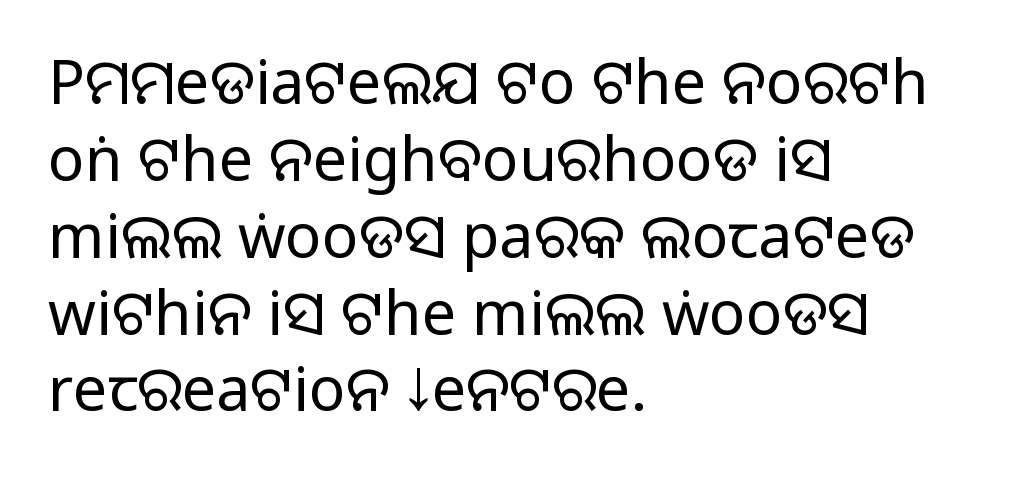
You could call the tracking neutral — neither tight nor loose. The glyphs in this specimen are sans serif. The letters advance in unequal steps, a hallmark of proportional type. Do the letters lean? They stand straight. On a weight scale, this lands at 450 or below.
